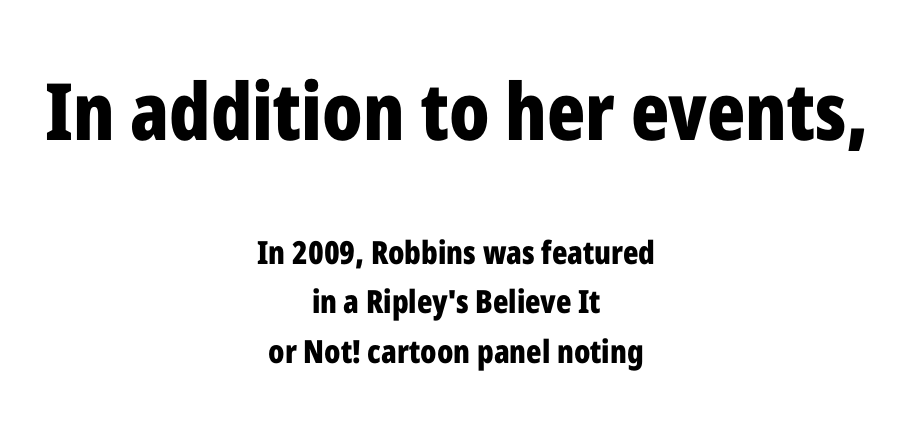
Q: Is the text bold? A: Yes.
Q: Is the text italic (slanted)? A: No, it is upright.
Q: Is the typeface a serif or a sans-serif typeface? A: Sans-serif.
Q: Is the text underlined? A: No.
Q: How is the paragraph aligned? A: Centered.
Q: Is the spacing between letters normal or unusually wide? A: Normal.
Q: Is the spacing between lines tight, normal or loose? A: Normal.
Q: Which block of text is set in a larger size, the first (top) or the second (bottom)? A: The first (top) one.
Q: Width (condensed, normal, or wide)? A: Condensed.
Q: Stroke contrast? A: Low.
Q: x-height? A: Medium.
Q: Monospaced? A: No.
